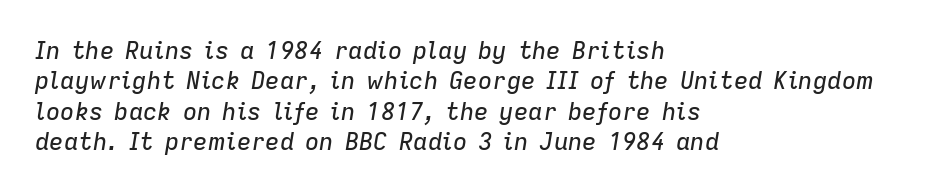
{"italic": "yes", "lean": "right", "slant_degrees": 9, "underline": "no", "align": "left", "line_spacing": "normal", "line_spacing_ratio": 1.27, "letter_spacing": "normal", "letter_spacing_em": 0.0, "glyph_px": 24}
